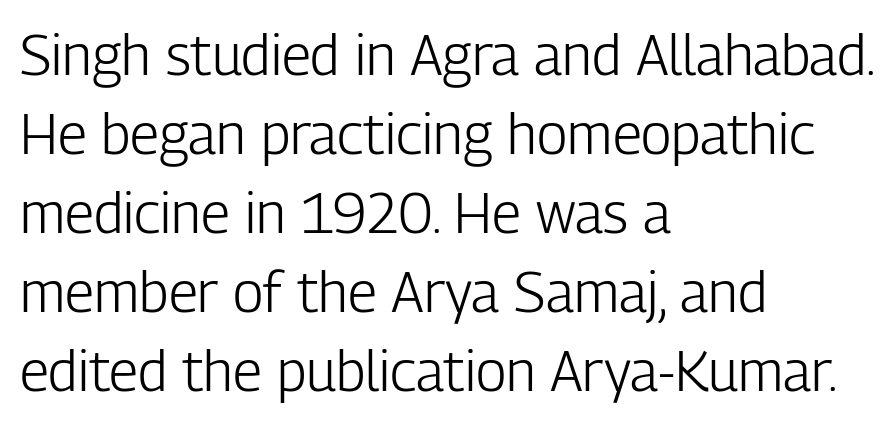
Posture: vertical. No extra tracking has been applied to these lines. Is the block centered? No — it sits flush against the left margin. No feet cap the strokes, marking this as sans-serif type. Evenly set lines give the paragraph a standard silhouette.
